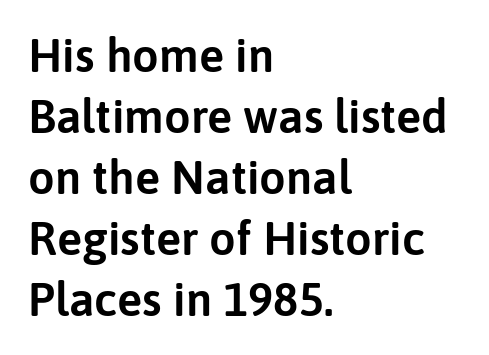
Anything drawn beneath the words? Only blank space. Successive baselines arrive at the customary interval. Alignment: flush left. Vertical strokes here are truly vertical. You could not count columns in this text — the font is proportionally spaced. This is sans-serif lettering, the kind often seen on screens and signage.
